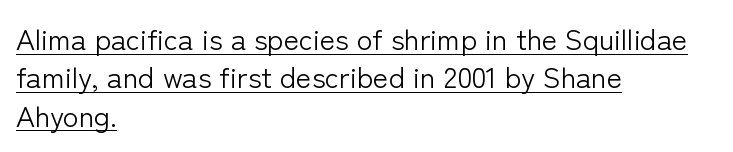
{"serif": "no", "italic": "no", "bold": "no", "weight": "light", "width": "normal", "stroke_contrast": "low", "x_height": "medium", "monospaced": "no", "underline": "yes", "align": "left", "line_spacing": "normal", "line_spacing_ratio": 1.32, "letter_spacing": "normal", "letter_spacing_em": 0.0, "glyph_px": 29}
